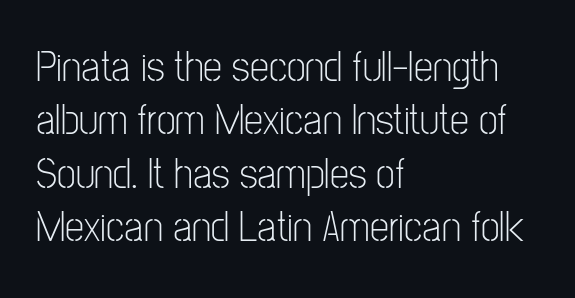
The passage is arranged the way most books set body copy — flush left. Serifs: no, the terminals of the letterforms are clean. Inter-character spacing is left at the font's built-in metrics. A roman cut, with each character standing at attention.
